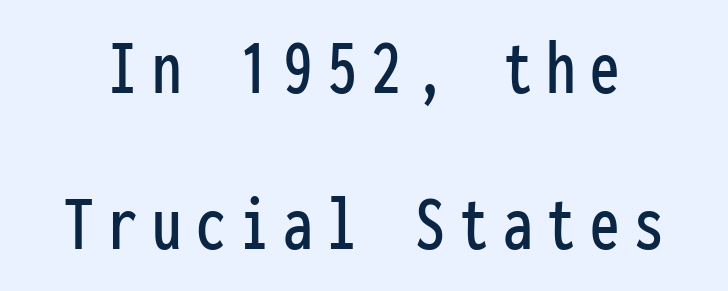
Q: Is the text italic (slanted)? A: No, it is upright.
Q: Is the typeface a serif or a sans-serif typeface? A: Sans-serif.
Q: Is the text underlined? A: No.
Q: Is the spacing between lines tight, normal or loose? A: Loose.
Q: Width (condensed, normal, or wide)? A: Condensed.
Q: Stroke contrast? A: Low.
Q: x-height? A: Medium.
Q: Monospaced? A: Yes.
